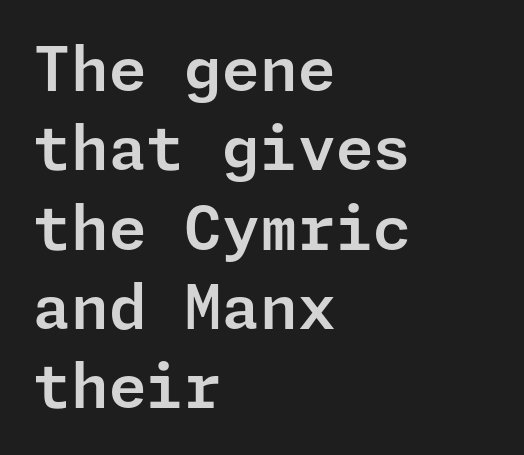
Grotesque or geometric, the face here clearly has no serifs. Italic? Not at all — the glyphs are vertical. The foot of each line stays bare and open. No extra tracking has been applied to these lines. One glance says typical: line gaps are just what's usual. The paragraph has a hard left edge and a soft right edge.
